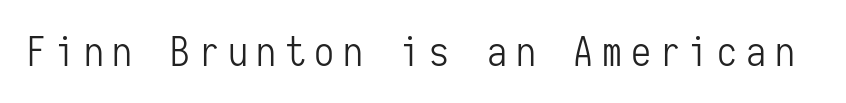
Q: Is the text bold? A: No.
Q: Is the text italic (slanted)? A: No, it is upright.
Q: Is the typeface a serif or a sans-serif typeface? A: Sans-serif.
Q: Is the text underlined? A: No.
Q: Is the spacing between letters normal or unusually wide? A: Unusually wide.
Q: Width (condensed, normal, or wide)? A: Condensed.
Q: Stroke contrast? A: Low.
Q: x-height? A: Medium.
Q: Monospaced? A: Yes.
